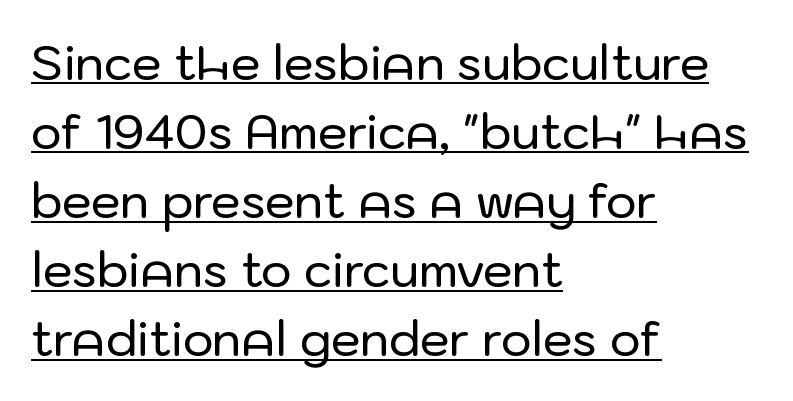
Q: Is the text italic (slanted)? A: No, it is upright.
Q: Is the typeface a serif or a sans-serif typeface? A: Sans-serif.
Q: Is the text underlined? A: Yes.
Q: How is the paragraph aligned? A: Left-aligned.
Q: Is the spacing between letters normal or unusually wide? A: Normal.
Q: Is the spacing between lines tight, normal or loose? A: Normal.
Q: Width (condensed, normal, or wide)? A: Normal.
Q: Stroke contrast? A: Low.
Q: x-height? A: Medium.
Q: Monospaced? A: No.
